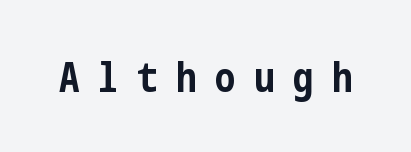
{"serif": "no", "italic": "no", "bold": "yes", "weight": "bold", "width": "condensed", "stroke_contrast": "low", "x_height": "medium", "underline": "no", "letter_spacing": "wide", "letter_spacing_em": 0.45, "glyph_px": 41}
